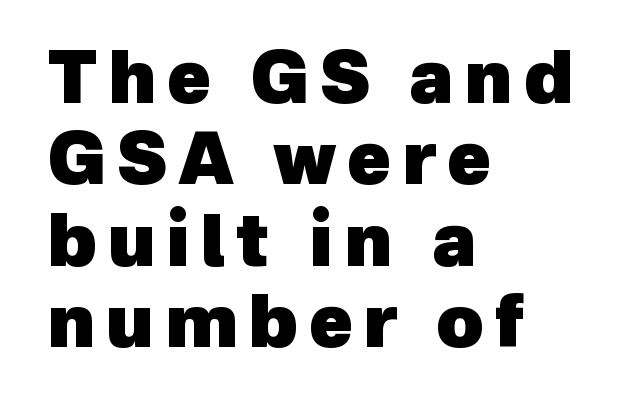
Q: Is the text bold? A: Yes.
Q: Is the typeface a serif or a sans-serif typeface? A: Sans-serif.
Q: Is the text underlined? A: No.
Q: How is the paragraph aligned? A: Left-aligned.
Q: Is the spacing between lines tight, normal or loose? A: Tight.
Q: Width (condensed, normal, or wide)? A: Normal.
Q: x-height? A: Medium.
Q: Monospaced? A: No.
